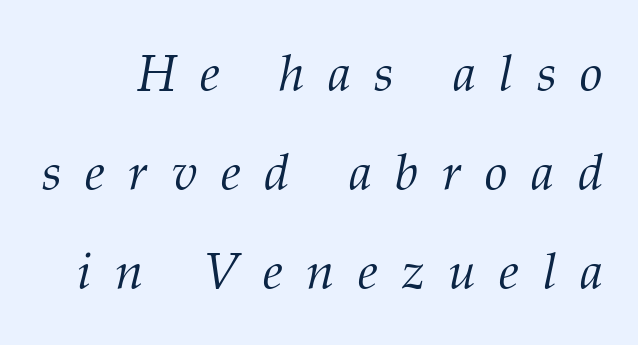
{"serif": "yes", "italic": "yes", "lean": "right", "slant_degrees": 12, "bold": "no", "weight": "light", "width": "normal", "stroke_contrast": "medium", "x_height": "medium", "monospaced": "no", "underline": "no", "line_spacing": "loose", "line_spacing_ratio": 1.94, "letter_spacing": "wide", "letter_spacing_em": 0.46, "glyph_px": 51}
